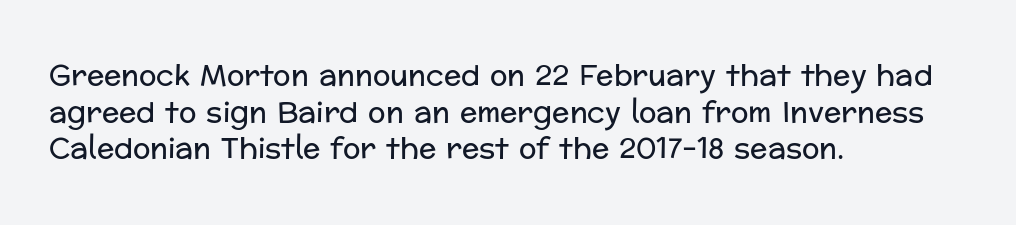
{"serif": "no", "italic": "no", "bold": "no", "weight": "regular", "width": "normal", "stroke_contrast": "low", "x_height": "medium", "monospaced": "no", "underline": "no", "align": "left", "line_spacing": "normal", "line_spacing_ratio": 1.26, "letter_spacing": "normal", "letter_spacing_em": 0.0, "glyph_px": 29}
